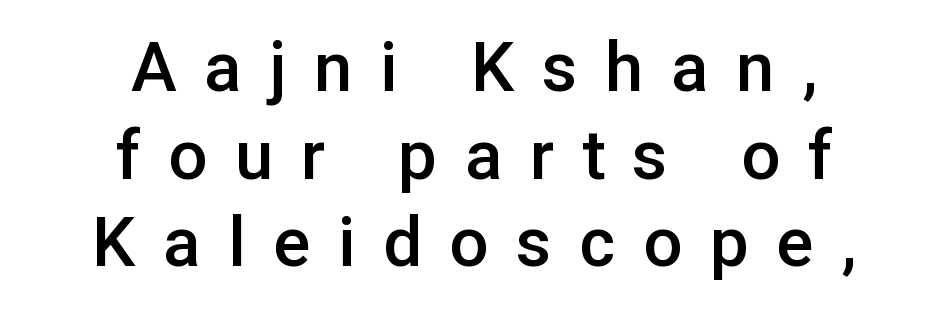
Q: Is the text bold? A: Semi-bold.
Q: Is the text italic (slanted)? A: No, it is upright.
Q: Is the typeface a serif or a sans-serif typeface? A: Sans-serif.
Q: Is the text underlined? A: No.
Q: How is the paragraph aligned? A: Centered.
Q: Is the spacing between letters normal or unusually wide? A: Unusually wide.
Q: Is the spacing between lines tight, normal or loose? A: Normal.
Q: Width (condensed, normal, or wide)? A: Normal.
Q: Stroke contrast? A: Low.
Q: x-height? A: Medium.
Q: Monospaced? A: No.
